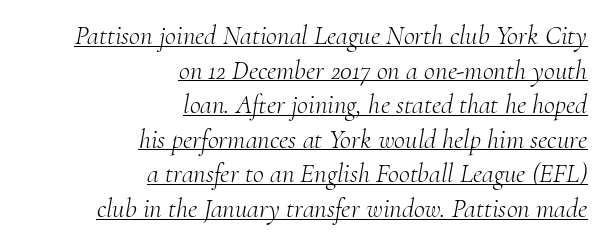
Q: Is the text bold? A: No.
Q: Is the text italic (slanted)? A: Yes, it leans right by about 10 degrees.
Q: Is the text underlined? A: Yes.
Q: How is the paragraph aligned? A: Right-aligned.
Q: Is the spacing between letters normal or unusually wide? A: Normal.
Q: Is the spacing between lines tight, normal or loose? A: Normal.
